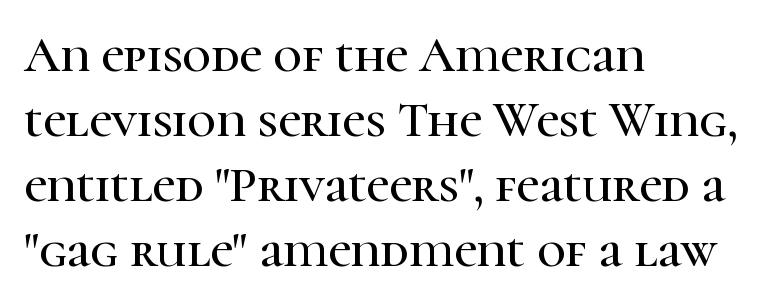
Q: Is the text italic (slanted)? A: No, it is upright.
Q: Is the typeface a serif or a sans-serif typeface? A: Serif.
Q: Is the text underlined? A: No.
Q: How is the paragraph aligned? A: Left-aligned.
Q: Is the spacing between letters normal or unusually wide? A: Normal.
Q: Is the spacing between lines tight, normal or loose? A: Normal.
Q: Width (condensed, normal, or wide)? A: Normal.
Q: Stroke contrast? A: High.
Q: x-height? A: Medium.
Q: Monospaced? A: No.
